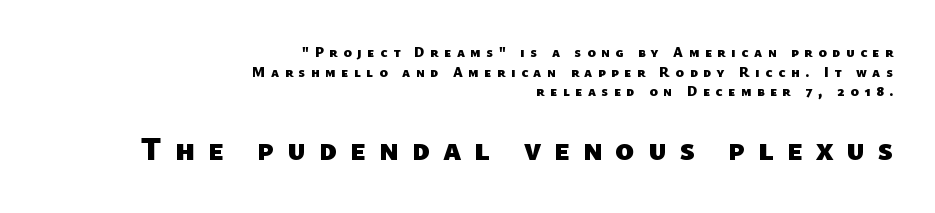
{"serif": "no", "bold": "yes", "weight": "heavy", "width": "normal", "stroke_contrast": "low", "x_height": "medium", "monospaced": "no", "underline": "no", "align": "right", "line_spacing": "normal", "line_spacing_ratio": 1.4, "letter_spacing": "wide", "letter_spacing_em": 0.4, "larger_block": "second", "size_ratio": 2.29, "glyph_px": 32}
